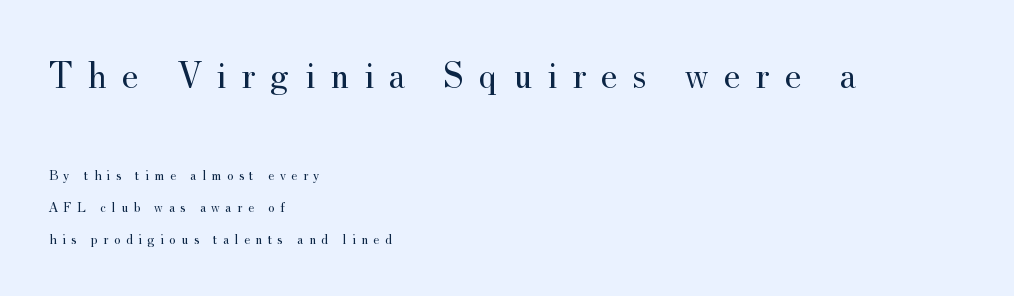
{"serif": "yes", "italic": "no", "bold": "no", "weight": "regular", "width": "normal", "stroke_contrast": "medium", "x_height": "small", "monospaced": "no", "underline": "no", "align": "left", "line_spacing": "loose", "line_spacing_ratio": 2.26, "letter_spacing": "wide", "letter_spacing_em": 0.39, "larger_block": "first", "size_ratio": 2.71, "glyph_px": 38}
